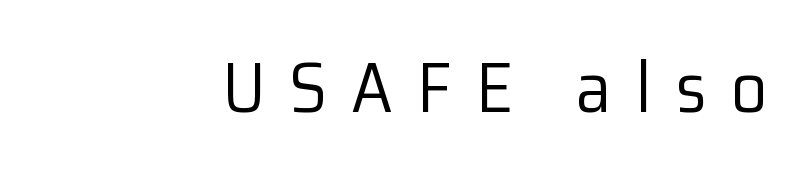
The image shows 71 px regular-weight sans-serif type, upright; set right-aligned, unusually wide letter spacing (+0.34 em), not underlined; low stroke contrast and a medium x-height.
